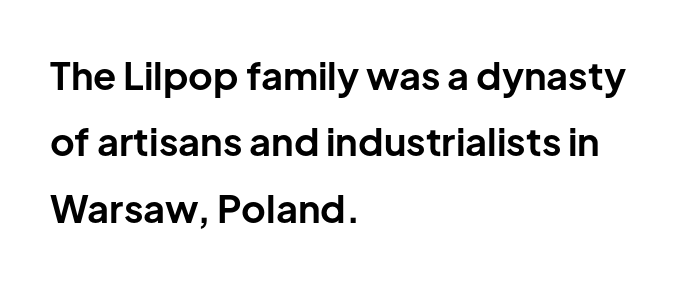
Q: Is the text bold? A: Yes.
Q: Is the text italic (slanted)? A: No, it is upright.
Q: Is the typeface a serif or a sans-serif typeface? A: Sans-serif.
Q: Is the text underlined? A: No.
Q: How is the paragraph aligned? A: Left-aligned.
Q: Is the spacing between letters normal or unusually wide? A: Normal.
Q: Width (condensed, normal, or wide)? A: Normal.
Q: Stroke contrast? A: Low.
Q: x-height? A: Medium.
Q: Monospaced? A: No.
